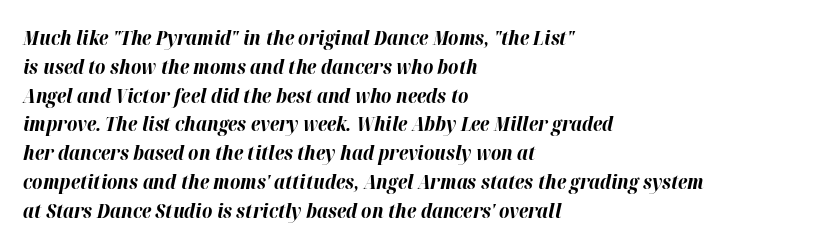
Q: Is the text bold? A: Yes.
Q: Is the text italic (slanted)? A: Yes, it leans right by about 12 degrees.
Q: Is the text underlined? A: No.
Q: How is the paragraph aligned? A: Left-aligned.
Q: Is the spacing between letters normal or unusually wide? A: Normal.
Q: Is the spacing between lines tight, normal or loose? A: Normal.
